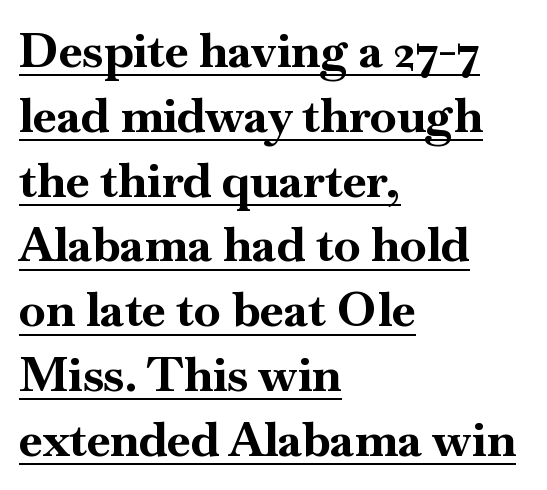
Q: Is the text bold? A: Yes.
Q: Is the text italic (slanted)? A: No, it is upright.
Q: Is the typeface a serif or a sans-serif typeface? A: Serif.
Q: Is the text underlined? A: Yes.
Q: How is the paragraph aligned? A: Left-aligned.
Q: Is the spacing between letters normal or unusually wide? A: Normal.
Q: Is the spacing between lines tight, normal or loose? A: Normal.
Q: Width (condensed, normal, or wide)? A: Normal.
Q: Stroke contrast? A: High.
Q: x-height? A: Small.
Q: Monospaced? A: No.
